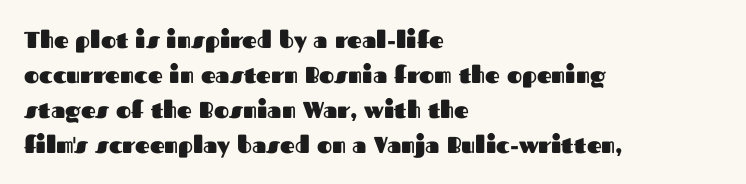
A normal amount of white space separates one row of letters from the next. The lines in this sample share a left origin and differ only in where they stop. Characters follow at the spacing the type designer built in. In terms of weight, the rendering is a true, heavy bold.
